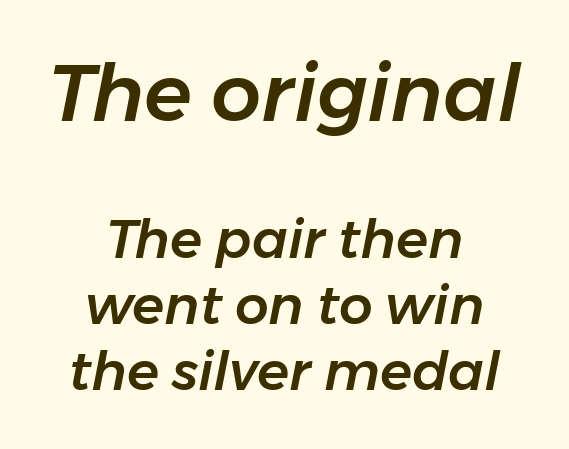
{"italic": "yes", "lean": "right", "slant_degrees": 11, "width": "normal", "stroke_contrast": "low", "x_height": "medium", "monospaced": "no", "underline": "no", "align": "center", "line_spacing": "normal", "line_spacing_ratio": 1.25, "letter_spacing": "normal", "letter_spacing_em": 0.0, "larger_block": "first", "size_ratio": 1.49, "glyph_px": 79}
